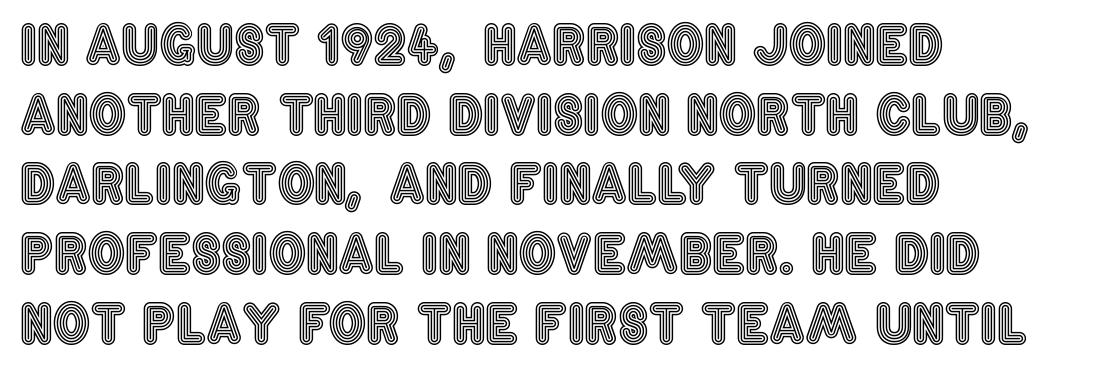
{"italic": "no", "width": "condensed", "x_height": "large", "monospaced": "no", "underline": "no", "align": "left", "line_spacing": "normal", "line_spacing_ratio": 1.34, "letter_spacing": "normal", "letter_spacing_em": 0.0, "glyph_px": 52}
